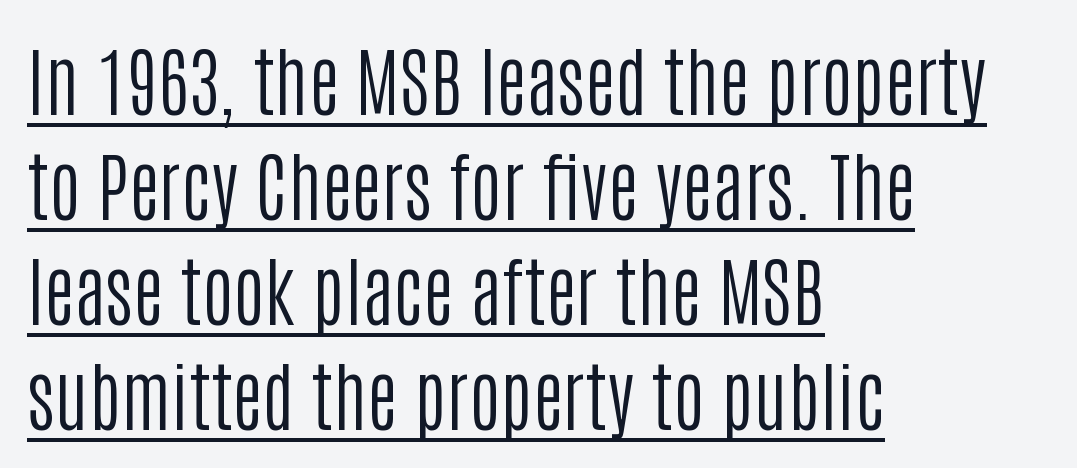
Evenly set lines give the paragraph a standard silhouette. The letters stand straight up with perfectly vertical stems. The glyphs are accompanied by a horizontal stroke just below them. Varying glyph widths throughout — classic text-font behaviour. Spacing between characters is what you'd get straight out of the box. The text block is weighted toward the left margin, trailing off unevenly rightward.
